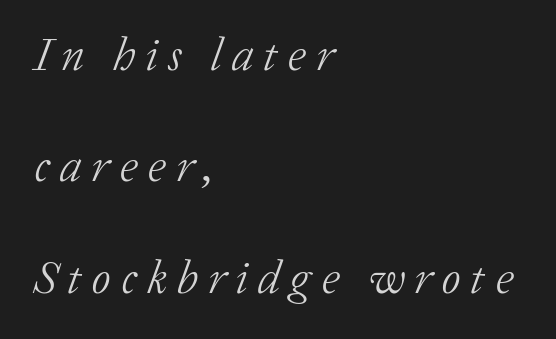
The image shows 47 px light serif type, italic (leaning right); set left-aligned, loose line spacing (2.37x), unusually wide letter spacing (+0.21 em), not underlined; low stroke contrast and a medium x-height.
